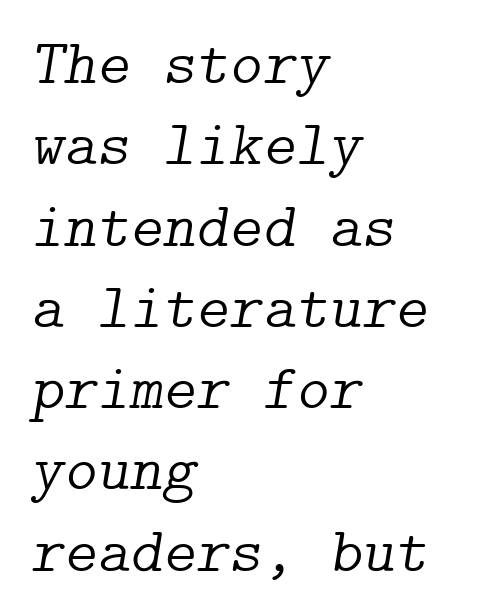
Q: Is the text bold? A: No.
Q: Is the text italic (slanted)? A: Yes, it leans right by about 9 degrees.
Q: Is the typeface a serif or a sans-serif typeface? A: Serif.
Q: Is the text underlined? A: No.
Q: How is the paragraph aligned? A: Left-aligned.
Q: Is the spacing between letters normal or unusually wide? A: Normal.
Q: Is the spacing between lines tight, normal or loose? A: Normal.
Q: Width (condensed, normal, or wide)? A: Normal.
Q: Stroke contrast? A: Low.
Q: x-height? A: Medium.
